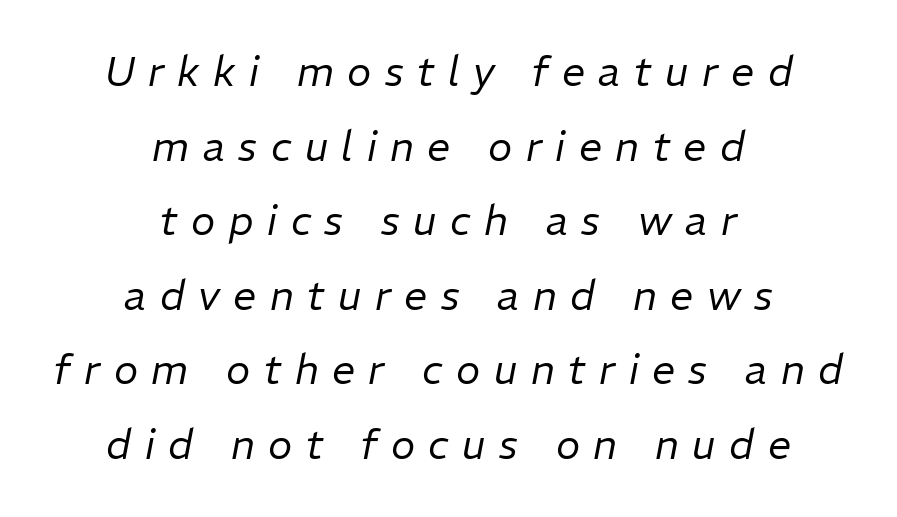
The font's italic variant was chosen for this text. This rendering uses center alignment, leaving both contours irregular but symmetric. Loose tracking; the words dissolve into strings of separated letters. The gap between lines stays unmarked. No extra ink here — the face is not bold.
